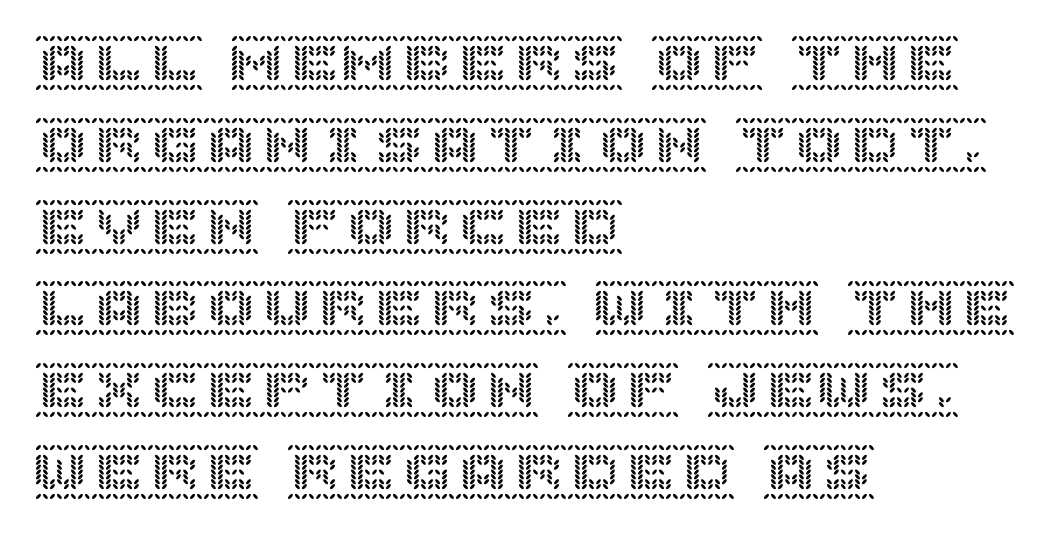
Q: Is the text italic (slanted)? A: No, it is upright.
Q: Is the text underlined? A: No.
Q: How is the paragraph aligned? A: Left-aligned.
Q: Is the spacing between letters normal or unusually wide? A: Normal.
Q: Is the spacing between lines tight, normal or loose? A: Normal.
Q: Width (condensed, normal, or wide)? A: Normal.
Q: x-height? A: Large.
